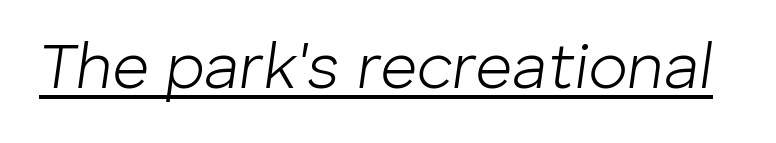
{"italic": "yes", "lean": "right", "slant_degrees": 8, "bold": "no", "weight": "light", "width": "normal", "stroke_contrast": "low", "x_height": "medium", "monospaced": "no", "underline": "yes", "letter_spacing": "normal", "letter_spacing_em": 0.0, "glyph_px": 64}
